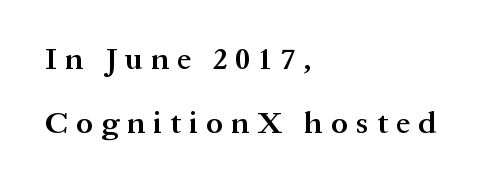
The image shows 31 px semibold serif type, upright; set left-aligned, loose line spacing (2.05x), unusually wide letter spacing (+0.26 em), not underlined; medium stroke contrast and a medium x-height.
